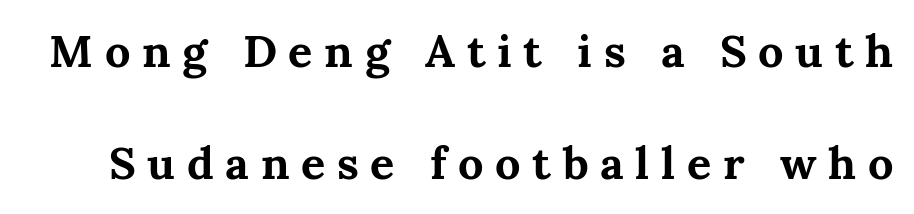
The image shows 45 px bold serif type, upright; set loose line spacing (2.49x), unusually wide letter spacing (+0.26 em), not underlined; medium stroke contrast and a medium x-height.
